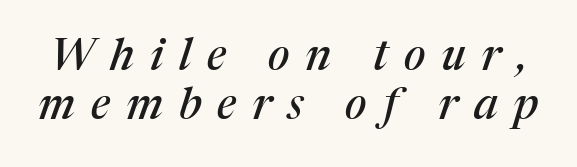
A typesetter would mark this as italic. Type without underlining. Varying glyph widths throughout — classic text-font behaviour. The letters carry serifs — small finishing strokes at the ends of their stems.
